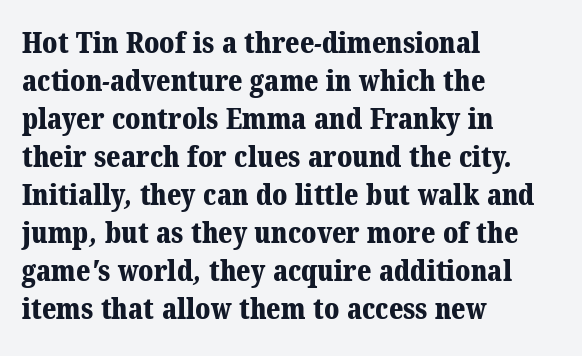
The image shows 29 px bold serif type; set left-aligned, normal line spacing (1.31x), normal letter spacing, not underlined; medium stroke contrast and a medium x-height.
